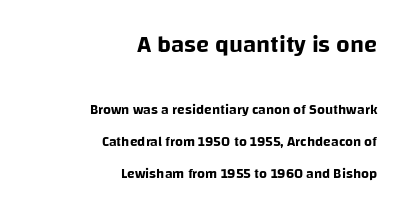
Q: Is the text italic (slanted)? A: No, it is upright.
Q: Is the text underlined? A: No.
Q: How is the paragraph aligned? A: Right-aligned.
Q: Is the spacing between letters normal or unusually wide? A: Normal.
Q: Is the spacing between lines tight, normal or loose? A: Loose.
Q: Which block of text is set in a larger size, the first (top) or the second (bottom)? A: The first (top) one.
